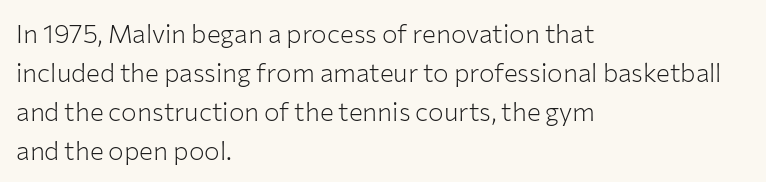
The image shows 26 px text type, upright; set left-aligned, normal line spacing (1.5x), normal letter spacing, not underlined.
